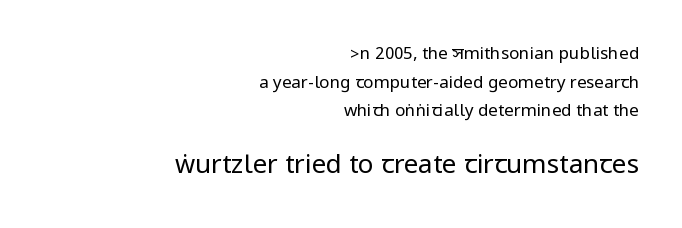
Q: Is the text bold? A: No.
Q: Is the text italic (slanted)? A: No, it is upright.
Q: Is the text underlined? A: No.
Q: How is the paragraph aligned? A: Right-aligned.
Q: Is the spacing between letters normal or unusually wide? A: Normal.
Q: Is the spacing between lines tight, normal or loose? A: Normal.
Q: Which block of text is set in a larger size, the first (top) or the second (bottom)? A: The second (bottom) one.
